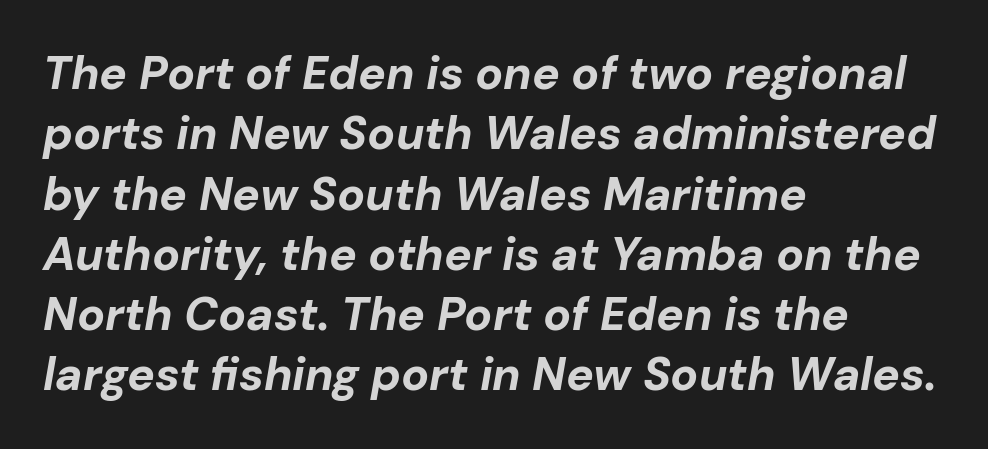
Q: Is the text bold? A: Yes.
Q: Is the text italic (slanted)? A: Yes, it leans right by about 10 degrees.
Q: Is the text underlined? A: No.
Q: How is the paragraph aligned? A: Left-aligned.
Q: Is the spacing between letters normal or unusually wide? A: Normal.
Q: Is the spacing between lines tight, normal or loose? A: Normal.
Q: Width (condensed, normal, or wide)? A: Normal.
Q: Stroke contrast? A: Low.
Q: x-height? A: Medium.
Q: Monospaced? A: No.
